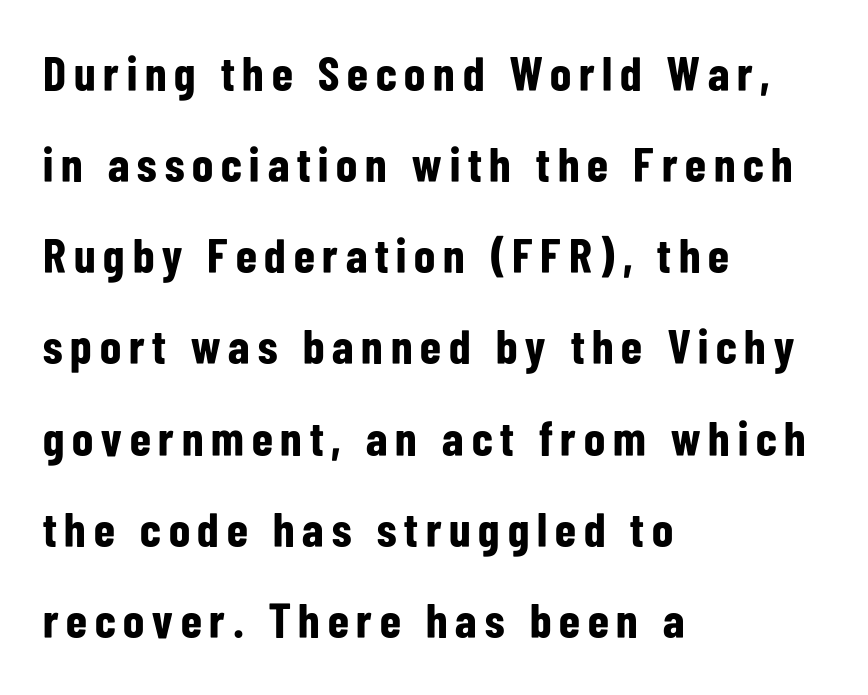
Q: Is the text bold? A: Yes.
Q: Is the text italic (slanted)? A: No, it is upright.
Q: Is the typeface a serif or a sans-serif typeface? A: Sans-serif.
Q: Is the text underlined? A: No.
Q: How is the paragraph aligned? A: Left-aligned.
Q: Width (condensed, normal, or wide)? A: Condensed.
Q: Stroke contrast? A: Low.
Q: x-height? A: Medium.
Q: Monospaced? A: No.
